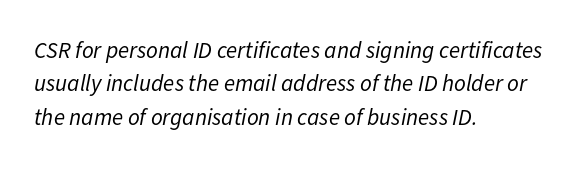
{"italic": "yes", "lean": "right", "slant_degrees": 11, "bold": "no", "underline": "no", "align": "left", "line_spacing": "normal", "line_spacing_ratio": 1.45, "letter_spacing": "normal", "letter_spacing_em": 0.0, "glyph_px": 23}
